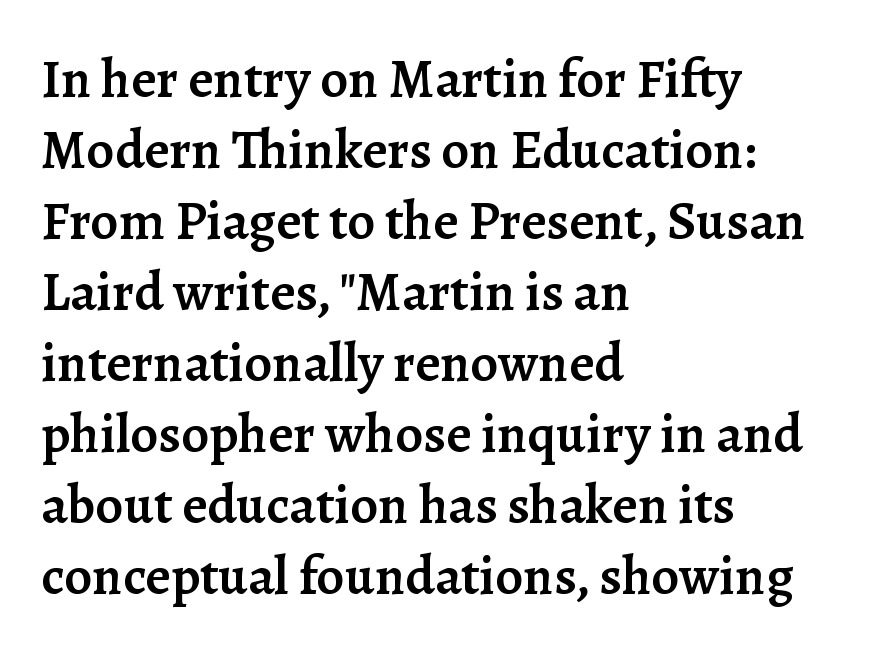
Q: Is the text bold? A: Semi-bold.
Q: Is the text italic (slanted)? A: No, it is upright.
Q: Is the typeface a serif or a sans-serif typeface? A: Serif.
Q: Is the text underlined? A: No.
Q: How is the paragraph aligned? A: Left-aligned.
Q: Is the spacing between letters normal or unusually wide? A: Normal.
Q: Is the spacing between lines tight, normal or loose? A: Normal.
Q: Width (condensed, normal, or wide)? A: Normal.
Q: Stroke contrast? A: Low.
Q: x-height? A: Medium.
Q: Monospaced? A: No.
